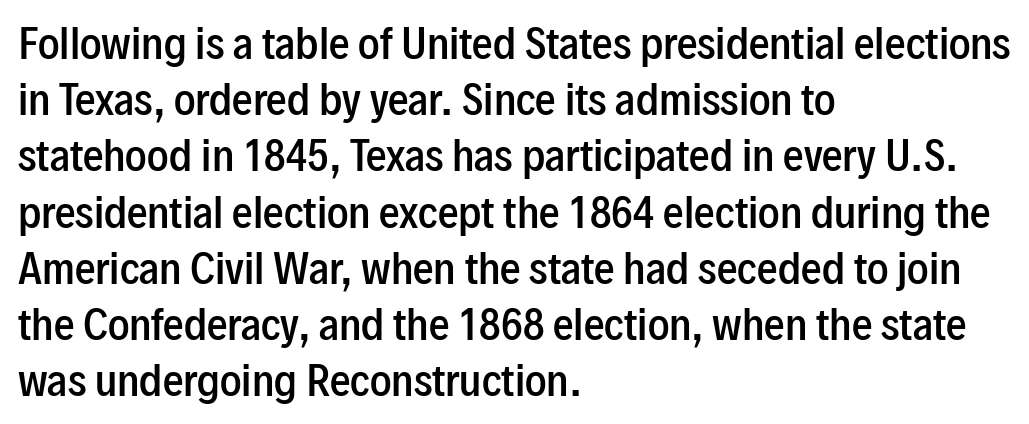
Q: Is the text bold? A: Semi-bold.
Q: Is the text italic (slanted)? A: No, it is upright.
Q: Is the typeface a serif or a sans-serif typeface? A: Sans-serif.
Q: Is the text underlined? A: No.
Q: How is the paragraph aligned? A: Left-aligned.
Q: Is the spacing between letters normal or unusually wide? A: Normal.
Q: Is the spacing between lines tight, normal or loose? A: Normal.
Q: Width (condensed, normal, or wide)? A: Condensed.
Q: Stroke contrast? A: Low.
Q: x-height? A: Medium.
Q: Monospaced? A: No.
